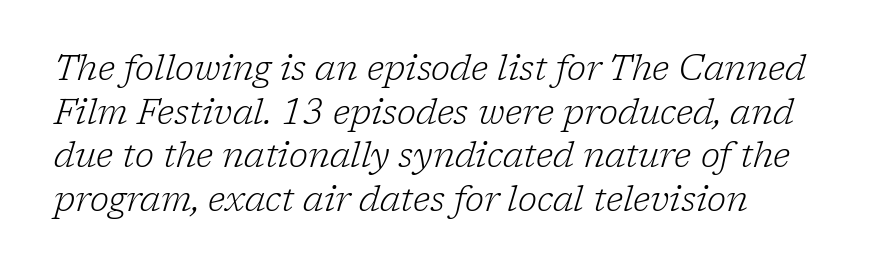
{"serif": "yes", "italic": "yes", "lean": "right", "slant_degrees": 17, "bold": "no", "weight": "light", "width": "normal", "stroke_contrast": "low", "x_height": "medium", "monospaced": "no", "underline": "no", "line_spacing": "normal", "line_spacing_ratio": 1.25, "letter_spacing": "normal", "letter_spacing_em": 0.0, "glyph_px": 35}
